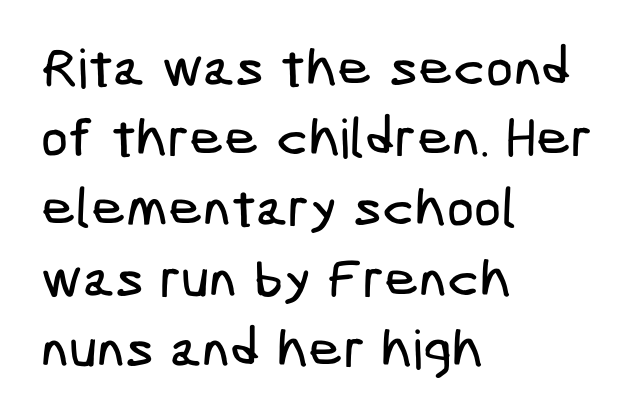
The image shows 54 px condensed sans-serif type; set left-aligned, normal line spacing (1.3x), normal letter spacing, not underlined; low stroke contrast and a medium x-height.
